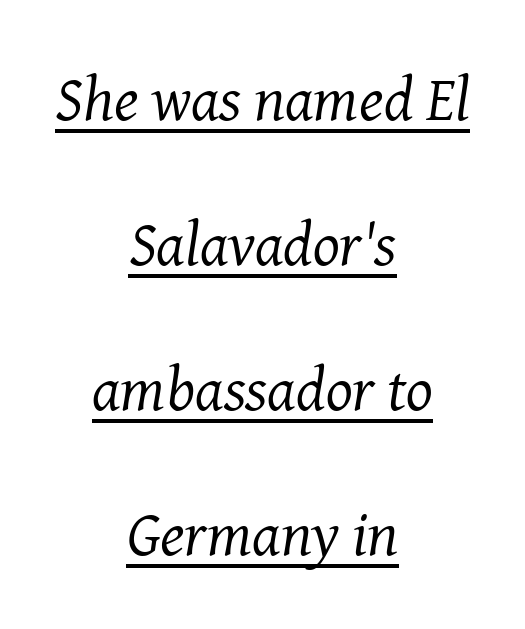
The image shows 63 px regular-weight serif type, italic (leaning right); set centered, loose line spacing (2.3x), normal letter spacing, underlined; medium stroke contrast and a medium x-height.
